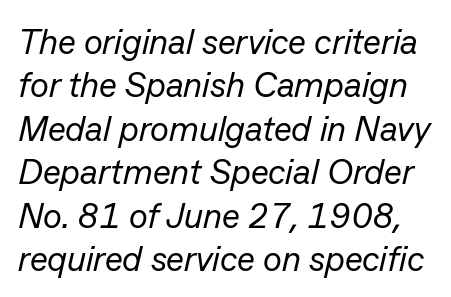
The weight tops out at a normal text grade. The specimen reads as italic at a glance. The space beneath each line is pristine and unruled. This sample has the flowing, uneven cadence of proportional lettering. Inter-character spacing is left at the font's built-in metrics.
